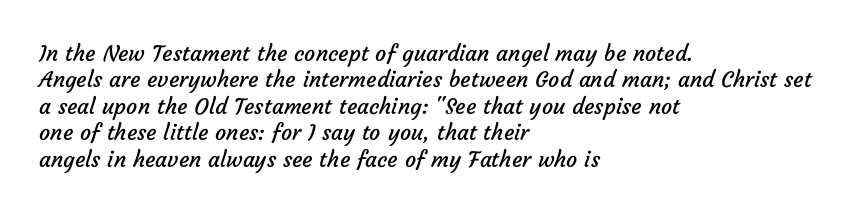
Q: Is the text bold? A: No.
Q: Is the text underlined? A: No.
Q: How is the paragraph aligned? A: Left-aligned.
Q: Is the spacing between letters normal or unusually wide? A: Normal.
